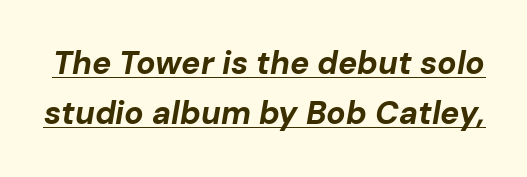
{"italic": "yes", "lean": "right", "slant_degrees": 10, "bold": "yes", "weight": "bold", "width": "normal", "stroke_contrast": "low", "x_height": "medium", "monospaced": "no", "underline": "yes", "line_spacing": "normal", "line_spacing_ratio": 1.57, "letter_spacing": "normal", "letter_spacing_em": 0.0, "glyph_px": 32}
